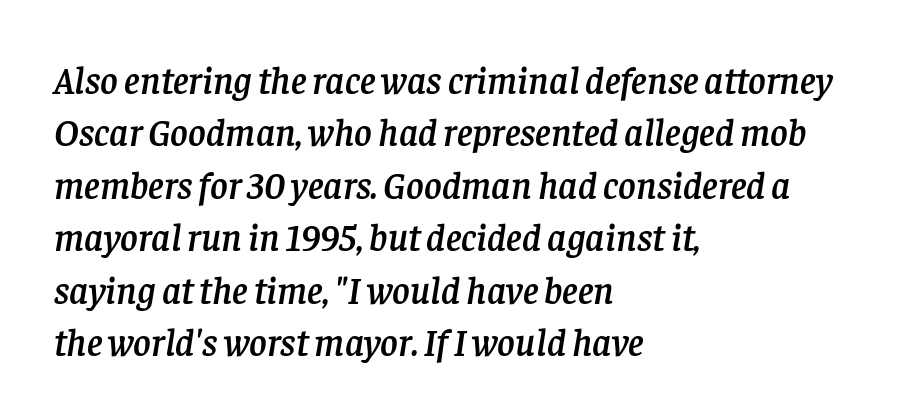
The compositor pushed each line to the left boundary. These lines keep a tight, regular rhythm from letter to letter. Classification — serif. Beneath every word, the page is bare.
